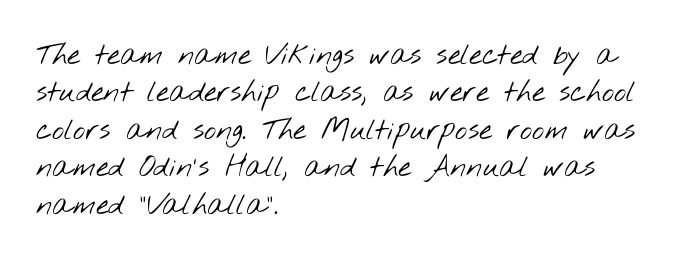
{"serif": "no", "bold": "no", "weight": "light", "width": "wide", "stroke_contrast": "low", "x_height": "small", "monospaced": "no", "underline": "no", "align": "left", "line_spacing": "normal", "line_spacing_ratio": 1.29, "letter_spacing": "normal", "letter_spacing_em": 0.0, "glyph_px": 29}
